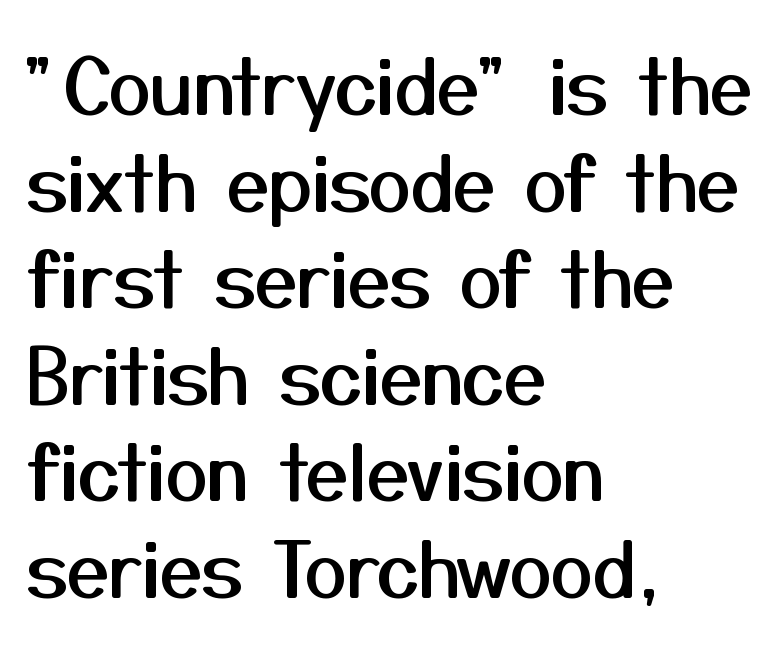
{"serif": "no", "italic": "no", "width": "normal", "stroke_contrast": "medium", "x_height": "medium", "monospaced": "no", "underline": "no", "align": "left", "line_spacing": "normal", "line_spacing_ratio": 1.27, "letter_spacing": "normal", "letter_spacing_em": 0.0, "glyph_px": 76}
